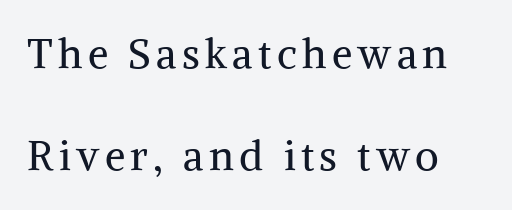
Q: Is the text bold? A: No.
Q: Is the text italic (slanted)? A: No, it is upright.
Q: Is the typeface a serif or a sans-serif typeface? A: Serif.
Q: Is the text underlined? A: No.
Q: How is the paragraph aligned? A: Left-aligned.
Q: Is the spacing between lines tight, normal or loose? A: Loose.
Q: Width (condensed, normal, or wide)? A: Normal.
Q: Stroke contrast? A: Medium.
Q: x-height? A: Medium.
Q: Monospaced? A: No.
